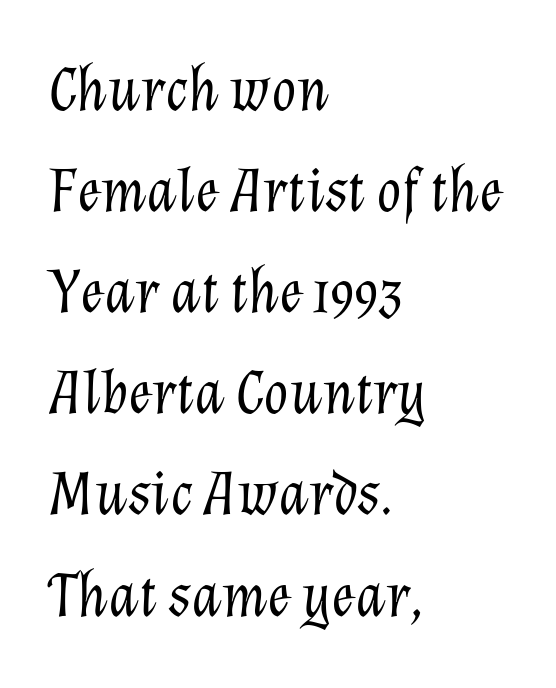
The image shows 64 px light type, italic (leaning right); set left-aligned, normal line spacing (1.58x), normal letter spacing, not underlined; low stroke contrast and a medium x-height.
